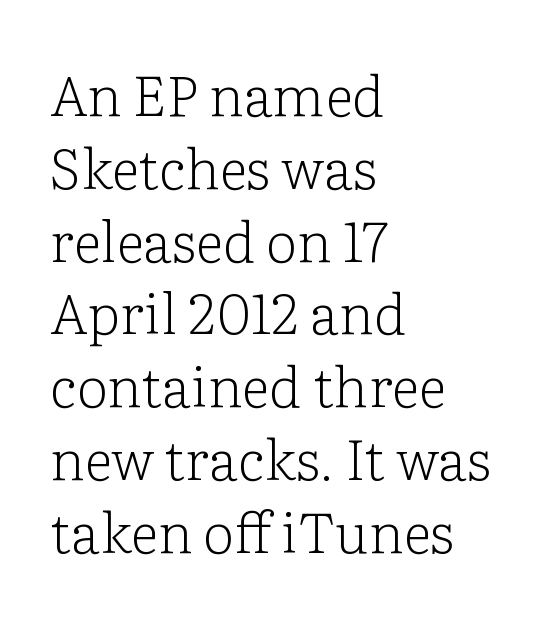
Decoration check: the copy has no underline. Proportional: the letters do not fall into vertical columns. Each line starts at the same left margin while the right side varies. Vertical strokes here are truly vertical. This is serif lettering, the kind often seen in printed books. Compared with a typical body face, this is equally light or lighter still.
